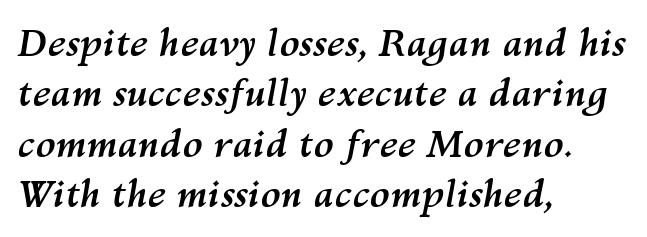
{"italic": "yes", "lean": "right", "slant_degrees": 10, "bold": "yes", "weight": "semibold", "width": "normal", "stroke_contrast": "medium", "x_height": "medium", "monospaced": "no", "underline": "no", "align": "left", "line_spacing": "normal", "line_spacing_ratio": 1.36, "letter_spacing": "normal", "letter_spacing_em": 0.0, "glyph_px": 37}
